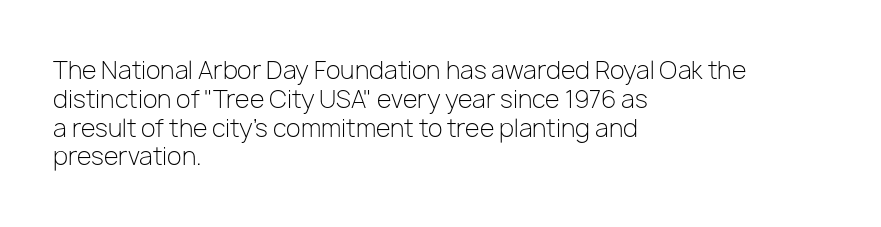
Horizontal alignment here is leftward, the default for most running prose. Is the stroke heavy? The answer is a plain regular-or-lighter. Posture: upright roman. The baseline area is clear. Between one letter and the next there's only the usual sliver of space.
